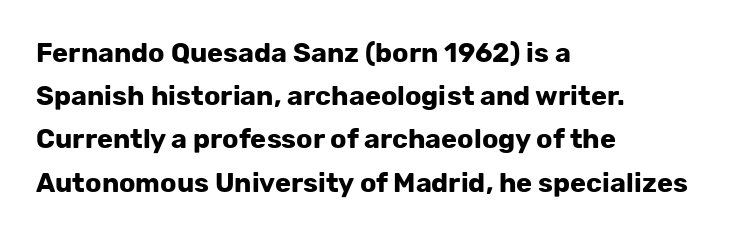
{"italic": "no", "bold": "yes", "underline": "no", "align": "left", "line_spacing": "normal", "line_spacing_ratio": 1.6, "letter_spacing": "normal", "letter_spacing_em": 0.0, "glyph_px": 27}
